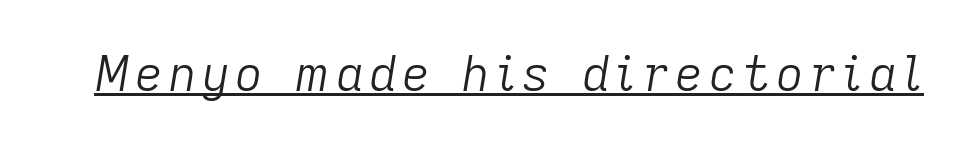
The image shows 48 px light type, italic (leaning right); set underlined; low stroke contrast and a medium x-height.
